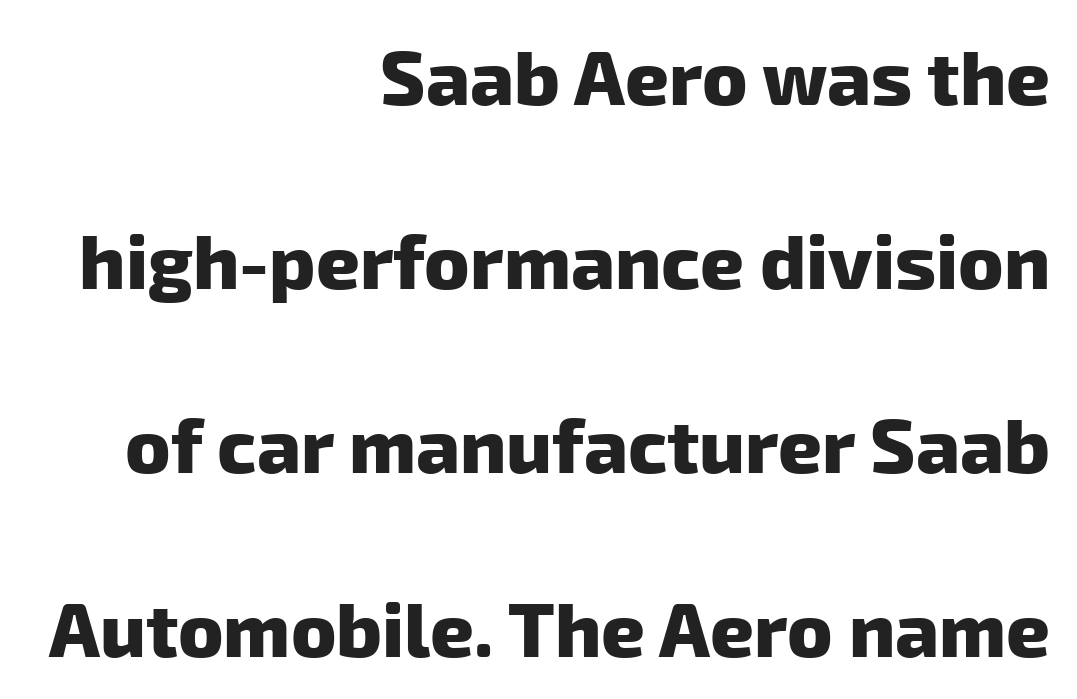
The image shows 76 px heavy sans-serif type; set right-aligned, loose line spacing (2.42x), normal letter spacing, not underlined; low stroke contrast and a medium x-height.
